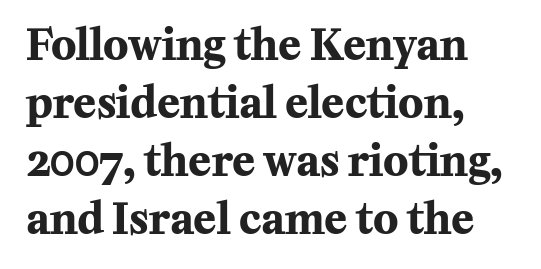
The image shows 42 px bold serif type, upright; set left-aligned, normal line spacing (1.38x), normal letter spacing, not underlined; medium stroke contrast and a medium x-height.
